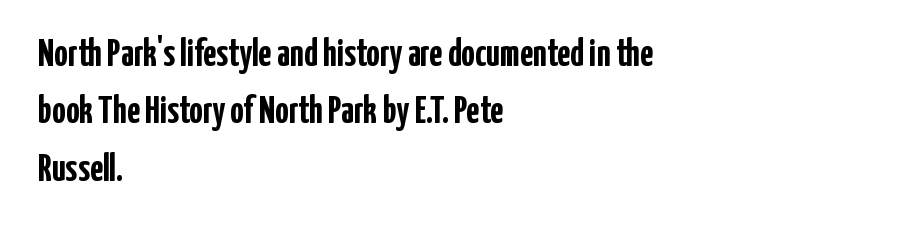
The image shows 38 px semibold, condensed sans-serif type, upright; set left-aligned, normal line spacing (1.51x), normal letter spacing, not underlined; low stroke contrast and a medium x-height.
